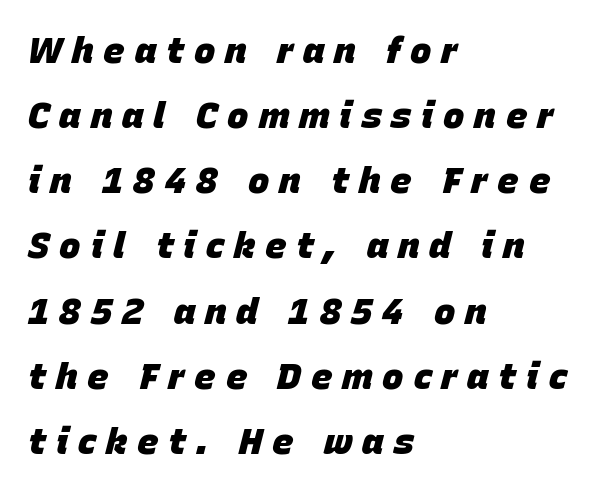
{"italic": "yes", "lean": "right", "slant_degrees": 15, "bold": "yes", "weight": "heavy", "width": "normal", "stroke_contrast": "low", "x_height": "large", "monospaced": "no", "underline": "no", "align": "left", "line_spacing_ratio": 1.81, "letter_spacing": "wide", "letter_spacing_em": 0.27, "glyph_px": 36}
